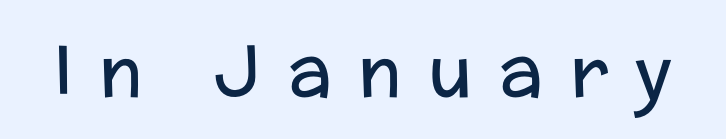
Q: Is the text bold? A: No.
Q: Is the text italic (slanted)? A: No, it is upright.
Q: Is the typeface a serif or a sans-serif typeface? A: Sans-serif.
Q: Is the text underlined? A: No.
Q: Is the spacing between letters normal or unusually wide? A: Unusually wide.
Q: Width (condensed, normal, or wide)? A: Normal.
Q: Stroke contrast? A: Low.
Q: x-height? A: Medium.
Q: Monospaced? A: No.
